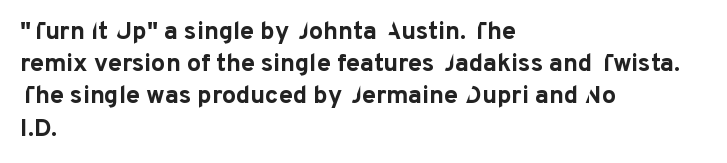
The lines sit at an ordinary, default distance from one another. Italic? Not at all — the glyphs are vertical. This rendering leaves character spacing at its baseline value. A student would call this left alignment; a typographer would say flush left, rag right.
